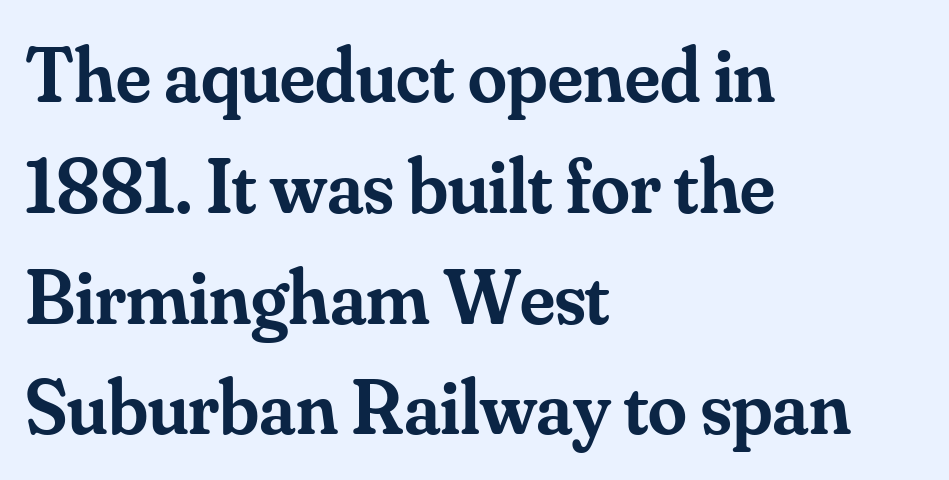
Q: Is the text bold? A: Semi-bold.
Q: Is the text italic (slanted)? A: No, it is upright.
Q: Is the typeface a serif or a sans-serif typeface? A: Serif.
Q: Is the text underlined? A: No.
Q: How is the paragraph aligned? A: Left-aligned.
Q: Is the spacing between letters normal or unusually wide? A: Normal.
Q: Is the spacing between lines tight, normal or loose? A: Normal.
Q: Width (condensed, normal, or wide)? A: Normal.
Q: Stroke contrast? A: Medium.
Q: x-height? A: Small.
Q: Monospaced? A: No.
